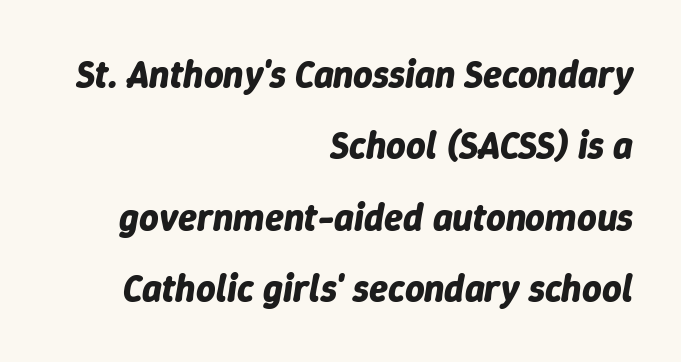
Every row of glyphs terminates at an identical x-position on the right. The gaps between neighbouring characters are ordinary and unremarkable. Any mark beneath the type? The region is blank. You can tell it's italic because the verticals aren't actually vertical. Weight: bold. Varying glyph widths throughout — classic text-font behaviour.
